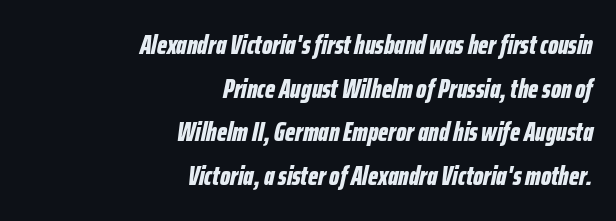
The image shows 27 px bold type, italic (leaning right); set right-aligned, normal line spacing (1.62x), normal letter spacing, not underlined.
